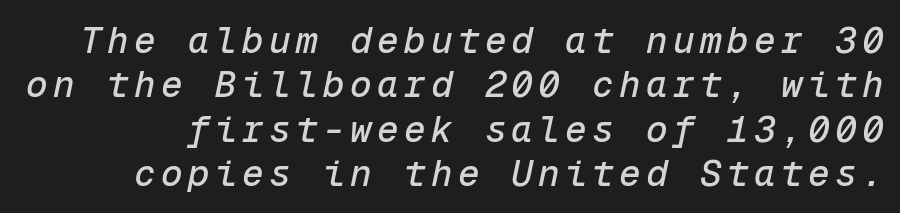
Glance below the letters and you will spot only blank space. Fixed-width glyphs throughout — classic coding-font behaviour. Slanted lettering throughout.
